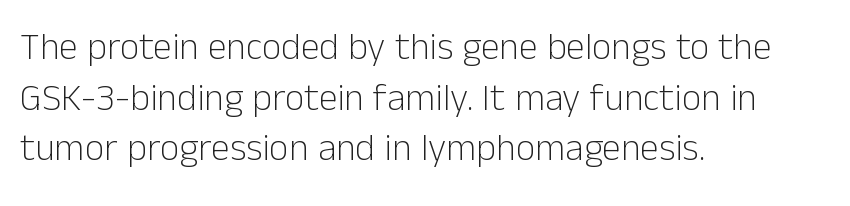
Q: Is the text bold? A: No.
Q: Is the text italic (slanted)? A: No, it is upright.
Q: Is the typeface a serif or a sans-serif typeface? A: Sans-serif.
Q: Is the text underlined? A: No.
Q: How is the paragraph aligned? A: Left-aligned.
Q: Is the spacing between letters normal or unusually wide? A: Normal.
Q: Is the spacing between lines tight, normal or loose? A: Normal.
Q: Width (condensed, normal, or wide)? A: Normal.
Q: Stroke contrast? A: Low.
Q: x-height? A: Medium.
Q: Monospaced? A: No.
